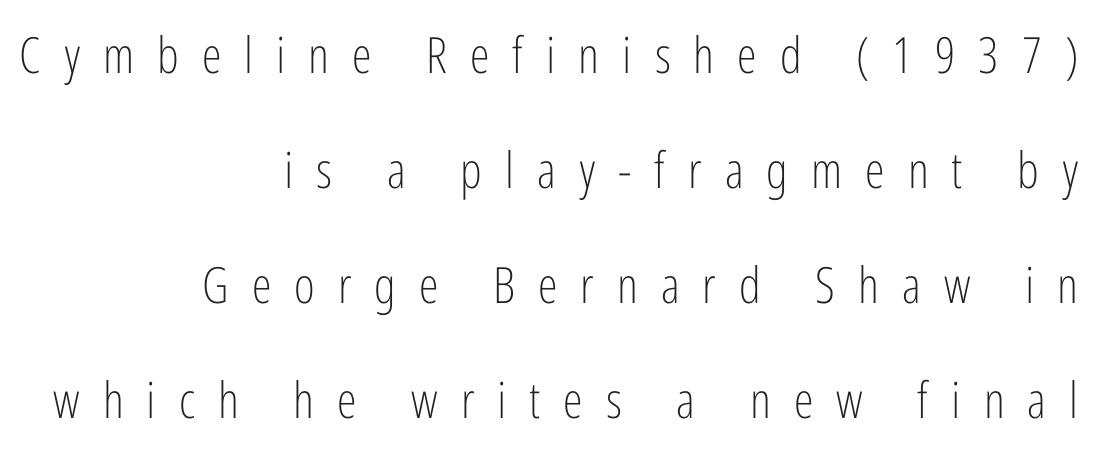
The image shows 50 px light, condensed sans-serif type, upright; set right-aligned, loose line spacing (2.3x), unusually wide letter spacing (+0.46 em), not underlined; low stroke contrast and a medium x-height.
